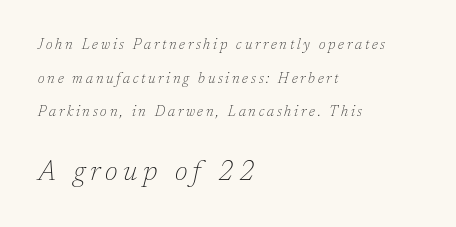
Q: Is the text bold? A: No.
Q: Is the text italic (slanted)? A: Yes, it leans right by about 17 degrees.
Q: Is the text underlined? A: No.
Q: How is the paragraph aligned? A: Left-aligned.
Q: Is the spacing between letters normal or unusually wide? A: Unusually wide.
Q: Is the spacing between lines tight, normal or loose? A: Loose.
Q: Which block of text is set in a larger size, the first (top) or the second (bottom)? A: The second (bottom) one.
